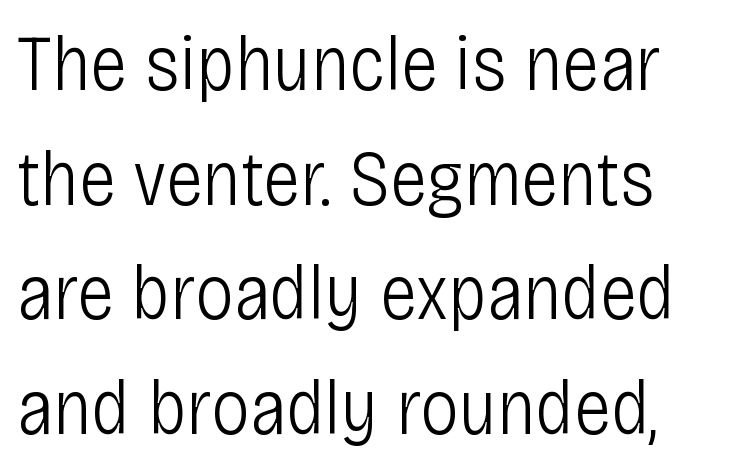
{"serif": "no", "italic": "no", "bold": "no", "weight": "light", "width": "condensed", "stroke_contrast": "low", "x_height": "large", "monospaced": "no", "underline": "no", "align": "left", "line_spacing": "normal", "line_spacing_ratio": 1.47, "letter_spacing": "normal", "letter_spacing_em": 0.0, "glyph_px": 78}
